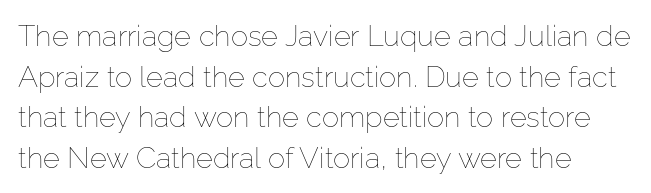
{"italic": "no", "bold": "no", "weight": "thin", "width": "normal", "stroke_contrast": "low", "x_height": "medium", "monospaced": "no", "underline": "no", "align": "left", "line_spacing": "normal", "line_spacing_ratio": 1.4, "letter_spacing": "normal", "letter_spacing_em": 0.0, "glyph_px": 29}
